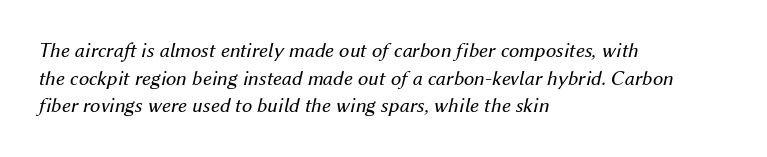
Q: Is the text bold? A: No.
Q: Is the text italic (slanted)? A: Yes, it leans right by about 12 degrees.
Q: Is the text underlined? A: No.
Q: How is the paragraph aligned? A: Left-aligned.
Q: Is the spacing between letters normal or unusually wide? A: Normal.
Q: Is the spacing between lines tight, normal or loose? A: Normal.
